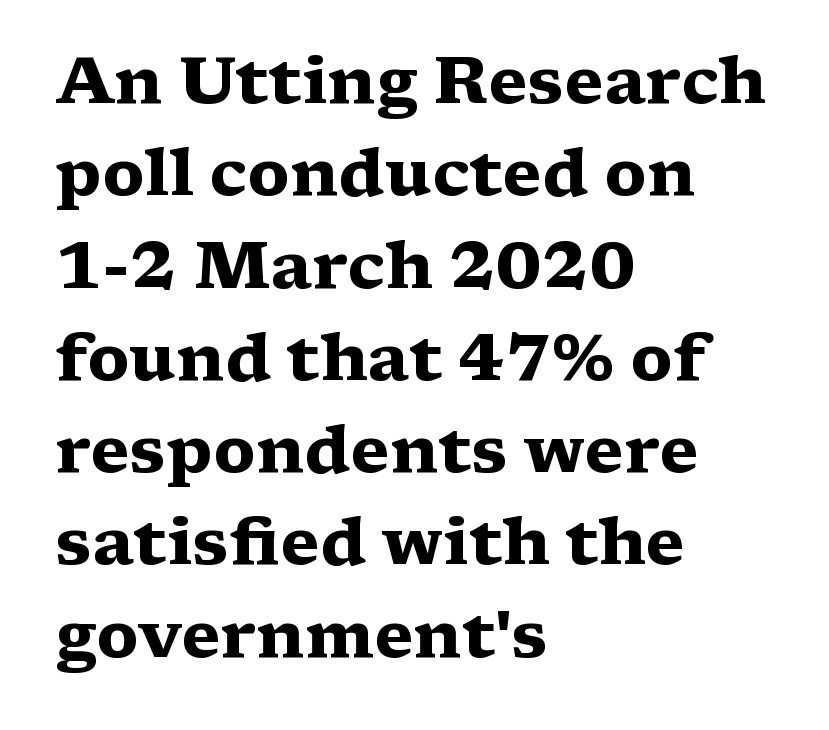
{"serif": "yes", "italic": "no", "bold": "yes", "weight": "heavy", "width": "wide", "stroke_contrast": "medium", "x_height": "medium", "monospaced": "no", "underline": "no", "align": "left", "line_spacing": "normal", "line_spacing_ratio": 1.42, "letter_spacing": "normal", "letter_spacing_em": 0.0, "glyph_px": 65}
